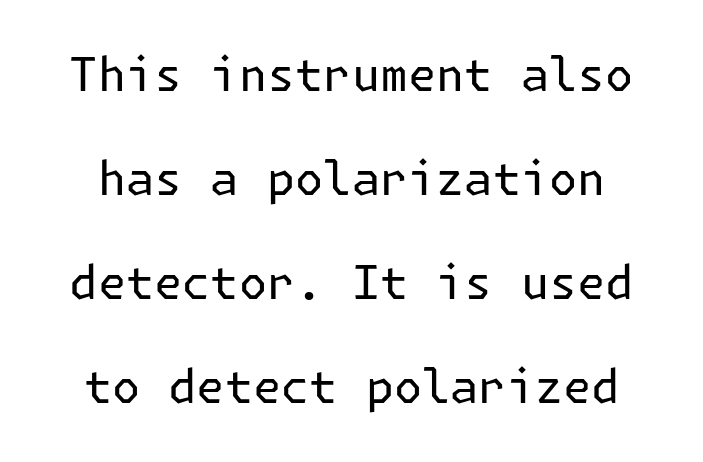
{"serif": "no", "italic": "no", "bold": "no", "weight": "regular", "width": "normal", "stroke_contrast": "low", "x_height": "medium", "underline": "no", "line_spacing": "loose", "line_spacing_ratio": 2.21, "letter_spacing": "normal", "letter_spacing_em": 0.0, "glyph_px": 47}
